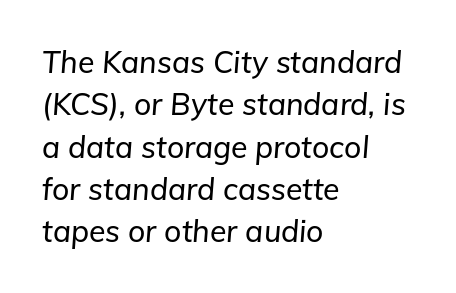
Q: Is the text italic (slanted)? A: Yes, it leans right by about 5 degrees.
Q: Is the text underlined? A: No.
Q: How is the paragraph aligned? A: Left-aligned.
Q: Is the spacing between letters normal or unusually wide? A: Normal.
Q: Is the spacing between lines tight, normal or loose? A: Normal.
Q: Width (condensed, normal, or wide)? A: Normal.
Q: Stroke contrast? A: Low.
Q: x-height? A: Medium.
Q: Monospaced? A: No.
